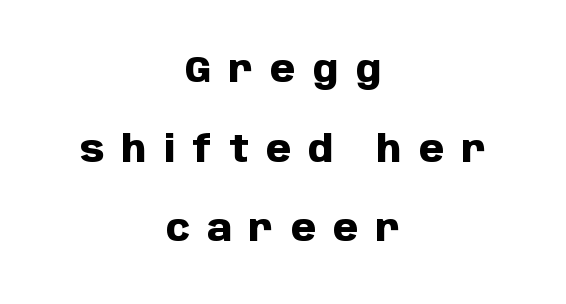
When letters stand straight like this, we call the style roman or upright. The compositor balanced each line on the midline. Beneath every word, the page is bare. What's the leading like? Stretched, with rows far apart.
